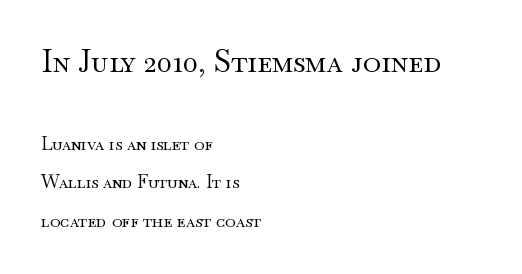
Vertical strokes here are truly vertical. Block one is the big one; block two sits smaller underneath. Stroke mass is kept to a normal reading level or below. No extra tracking has been applied to these lines.
